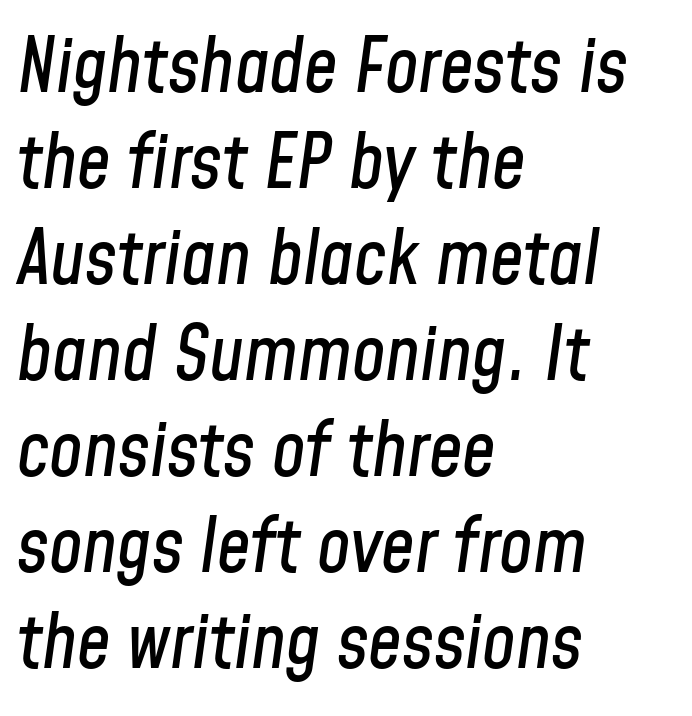
Q: Is the text italic (slanted)? A: Yes, it leans right by about 8 degrees.
Q: Is the text underlined? A: No.
Q: How is the paragraph aligned? A: Left-aligned.
Q: Is the spacing between letters normal or unusually wide? A: Normal.
Q: Is the spacing between lines tight, normal or loose? A: Normal.
Q: Width (condensed, normal, or wide)? A: Condensed.
Q: Stroke contrast? A: Low.
Q: x-height? A: Medium.
Q: Monospaced? A: No.
